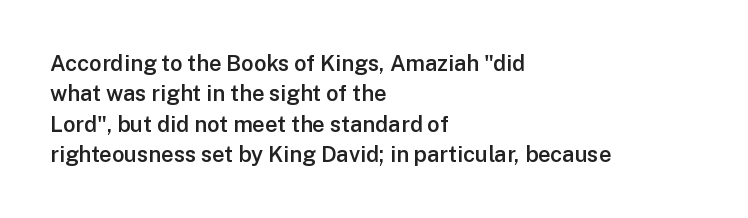
The lines sit at an ordinary, default distance from one another. Letter spacing: default. Check under the words: just untouched page. In terms of weight, the rendering is demibold, just under bold. Short and long lines alike share a common starting point at left. Quick note: not italic, upright.
